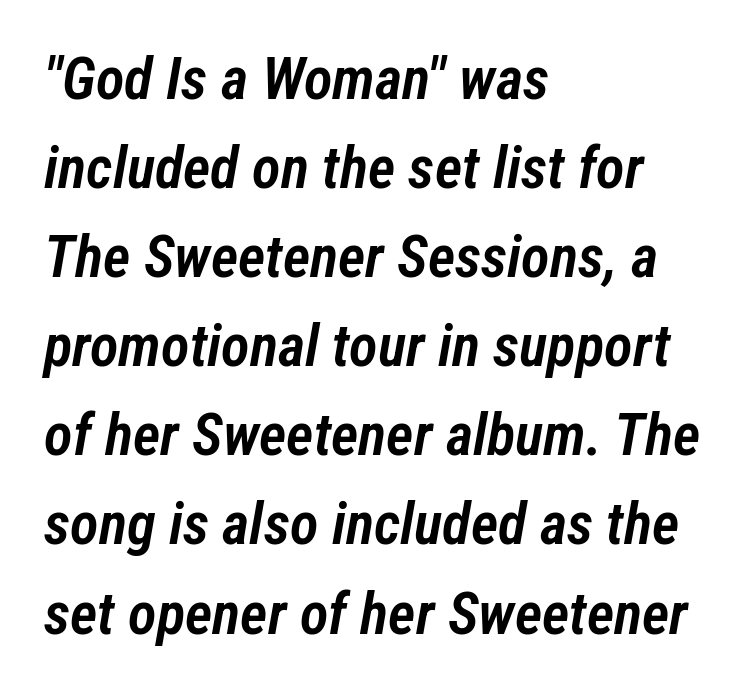
Visually the block forms a straight wall on the left and a jagged coastline on the right. The string is rendered with underlining switched off. The designer left line spacing at the default. Observe the lean: these are italic letterforms.
